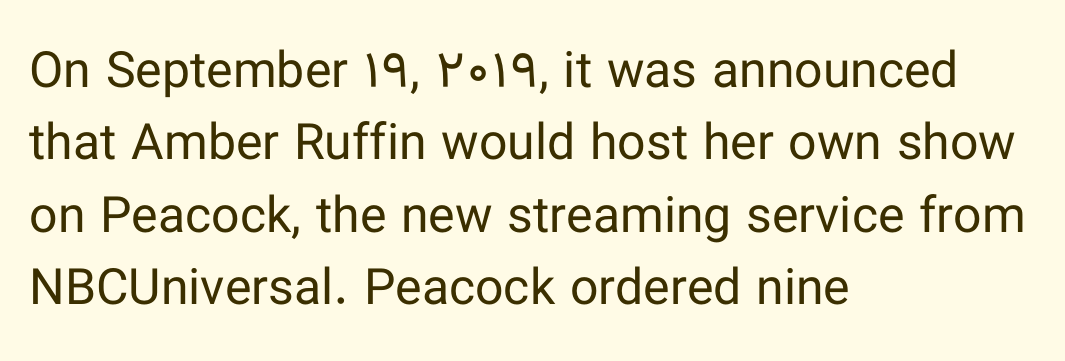
Q: Is the text bold? A: No.
Q: Is the text italic (slanted)? A: No, it is upright.
Q: Is the typeface a serif or a sans-serif typeface? A: Sans-serif.
Q: Is the text underlined? A: No.
Q: How is the paragraph aligned? A: Left-aligned.
Q: Is the spacing between letters normal or unusually wide? A: Normal.
Q: Is the spacing between lines tight, normal or loose? A: Normal.
Q: Width (condensed, normal, or wide)? A: Normal.
Q: Stroke contrast? A: Low.
Q: x-height? A: Medium.
Q: Monospaced? A: No.
